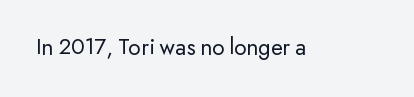
Q: Is the text bold? A: No.
Q: Is the text italic (slanted)? A: No, it is upright.
Q: Is the text underlined? A: No.
Q: Is the spacing between letters normal or unusually wide? A: Normal.
